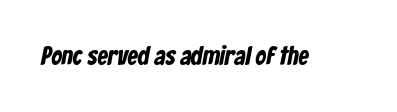
The image shows 26 px bold type; set normal letter spacing, not underlined.
